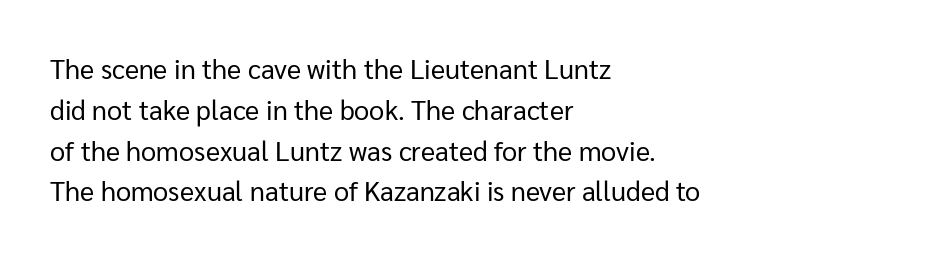
{"italic": "no", "bold": "no", "underline": "no", "align": "left", "line_spacing": "normal", "line_spacing_ratio": 1.51, "letter_spacing": "normal", "letter_spacing_em": 0.0, "glyph_px": 27}
